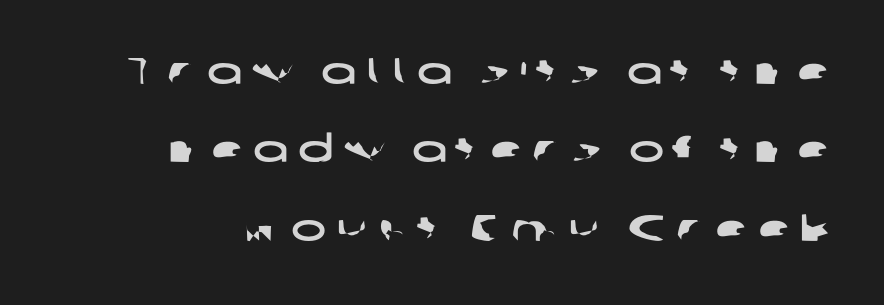
{"serif": "no", "width": "wide", "stroke_contrast": "low", "x_height": "medium", "monospaced": "no", "underline": "no", "line_spacing": "loose", "line_spacing_ratio": 2.12, "letter_spacing": "wide", "letter_spacing_em": 0.28, "glyph_px": 37}
